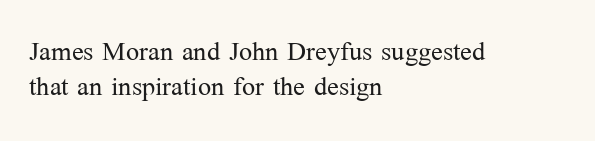
Q: Is the text bold? A: No.
Q: Is the text italic (slanted)? A: No, it is upright.
Q: Is the typeface a serif or a sans-serif typeface? A: Serif.
Q: Is the text underlined? A: No.
Q: How is the paragraph aligned? A: Left-aligned.
Q: Is the spacing between letters normal or unusually wide? A: Normal.
Q: Is the spacing between lines tight, normal or loose? A: Tight.
Q: Width (condensed, normal, or wide)? A: Normal.
Q: Stroke contrast? A: Medium.
Q: x-height? A: Medium.
Q: Monospaced? A: No.
